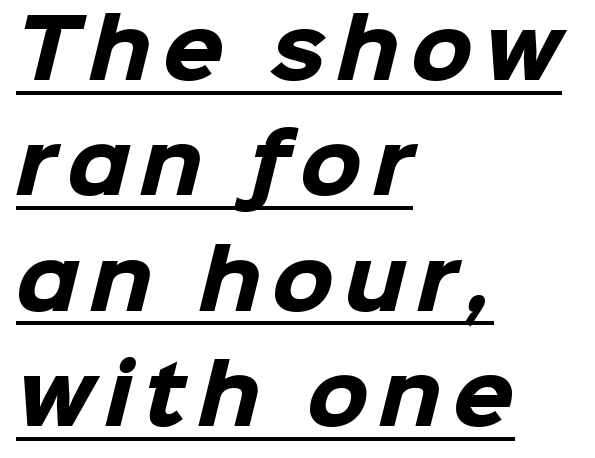
The image shows 79 px heavy sans-serif type; set left-aligned, normal line spacing (1.46x), underlined; low stroke contrast and a medium x-height.
